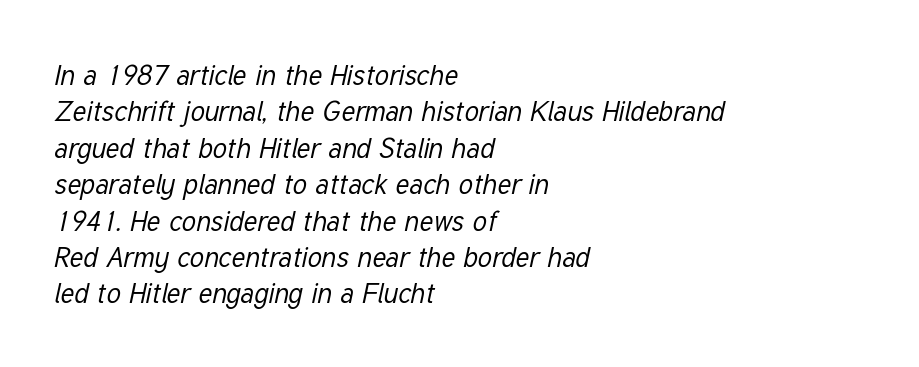
Q: Is the text bold? A: No.
Q: Is the text italic (slanted)? A: Yes, it leans right by about 12 degrees.
Q: Is the text underlined? A: No.
Q: How is the paragraph aligned? A: Left-aligned.
Q: Is the spacing between letters normal or unusually wide? A: Normal.
Q: Is the spacing between lines tight, normal or loose? A: Normal.
Q: Width (condensed, normal, or wide)? A: Condensed.
Q: Stroke contrast? A: Low.
Q: x-height? A: Medium.
Q: Monospaced? A: No.
